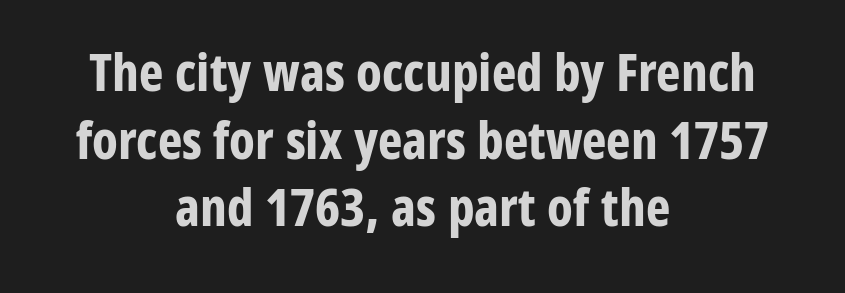
Q: Is the text bold? A: Yes.
Q: Is the text italic (slanted)? A: No, it is upright.
Q: Is the typeface a serif or a sans-serif typeface? A: Sans-serif.
Q: Is the text underlined? A: No.
Q: How is the paragraph aligned? A: Centered.
Q: Is the spacing between letters normal or unusually wide? A: Normal.
Q: Is the spacing between lines tight, normal or loose? A: Normal.
Q: Width (condensed, normal, or wide)? A: Condensed.
Q: Stroke contrast? A: Low.
Q: x-height? A: Medium.
Q: Monospaced? A: No.
